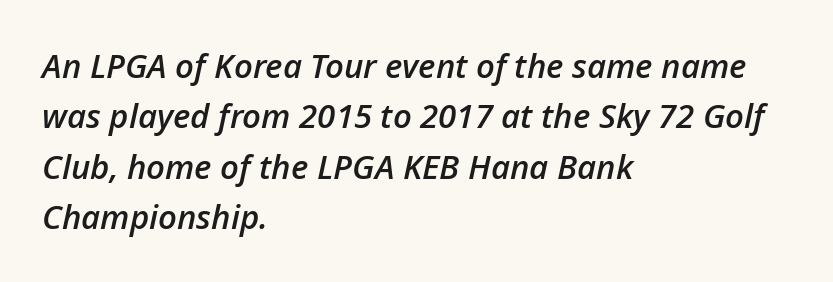
The image shows 33 px semibold type, italic (leaning right); set left-aligned, normal line spacing (1.53x), normal letter spacing, not underlined; low stroke contrast and a medium x-height.
